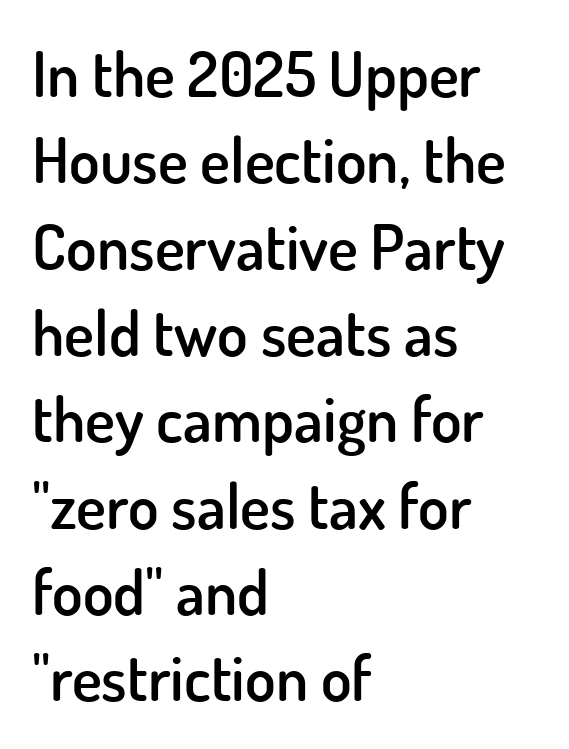
Nope, no serifs anywhere on these letters. The letters sit at their default tracking, neither squeezed nor spread. No word sits above an underline. Varying glyph widths throughout — classic text-font behaviour.
